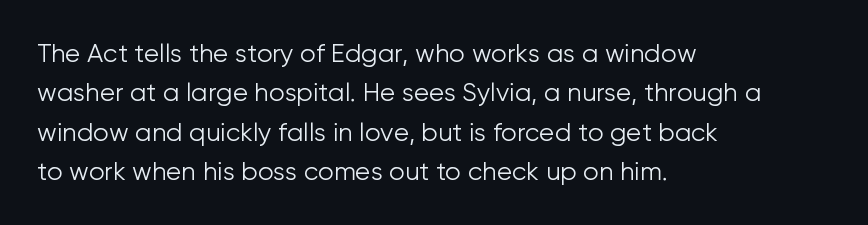
The image shows 25 px text type, upright; set left-aligned, normal line spacing (1.58x), normal letter spacing, not underlined.
